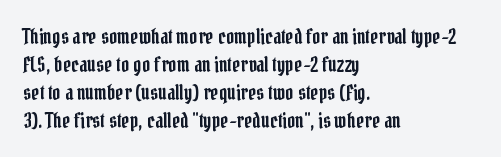
The image shows 20 px text type, upright; set left-aligned, normal line spacing (1.4x), normal letter spacing, not underlined.
